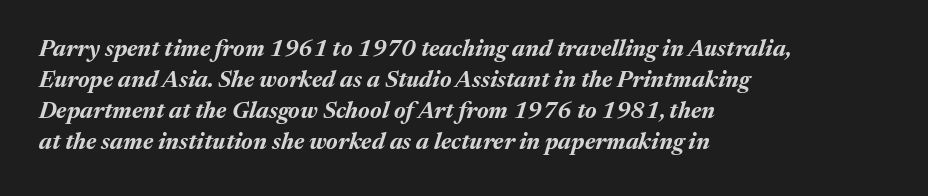
{"italic": "yes", "lean": "right", "slant_degrees": 17, "bold": "yes", "underline": "no", "align": "left", "line_spacing": "normal", "line_spacing_ratio": 1.35, "letter_spacing": "normal", "letter_spacing_em": 0.0, "glyph_px": 23}
